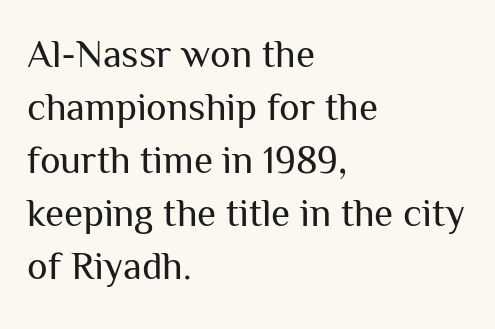
Q: Is the text bold? A: No.
Q: Is the text italic (slanted)? A: No, it is upright.
Q: Is the typeface a serif or a sans-serif typeface? A: Sans-serif.
Q: Is the text underlined? A: No.
Q: How is the paragraph aligned? A: Left-aligned.
Q: Is the spacing between letters normal or unusually wide? A: Normal.
Q: Is the spacing between lines tight, normal or loose? A: Normal.
Q: Width (condensed, normal, or wide)? A: Normal.
Q: Stroke contrast? A: Medium.
Q: x-height? A: Medium.
Q: Monospaced? A: No.
